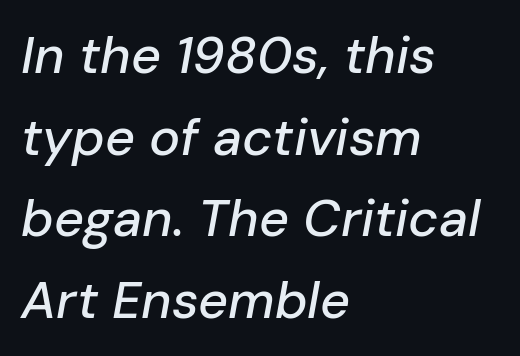
The image shows 52 px text type, italic (leaning right); set left-aligned, normal line spacing (1.57x), normal letter spacing, not underlined; low stroke contrast and a medium x-height.
